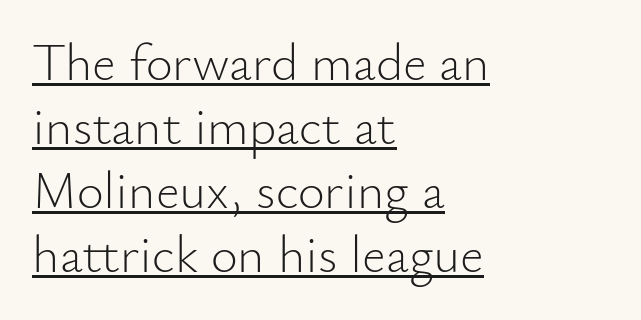
The image shows 52 px light sans-serif type, upright; set left-aligned, line spacing 1.23x, normal letter spacing, underlined; low stroke contrast and a small x-height.
